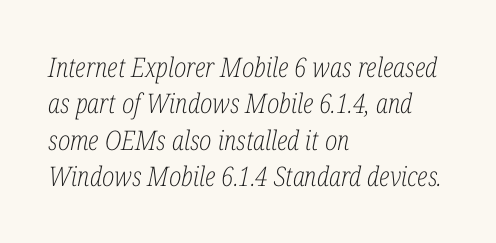
Q: Is the text bold? A: No.
Q: Is the text italic (slanted)? A: Yes, it leans right by about 12 degrees.
Q: Is the text underlined? A: No.
Q: How is the paragraph aligned? A: Left-aligned.
Q: Is the spacing between letters normal or unusually wide? A: Normal.
Q: Is the spacing between lines tight, normal or loose? A: Normal.
